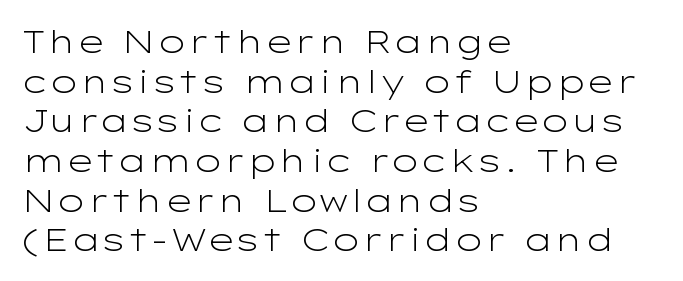
The image shows 32 px light, wide sans-serif type, upright; set left-aligned, line spacing 1.24x, normal letter spacing, not underlined; low stroke contrast and a medium x-height.
